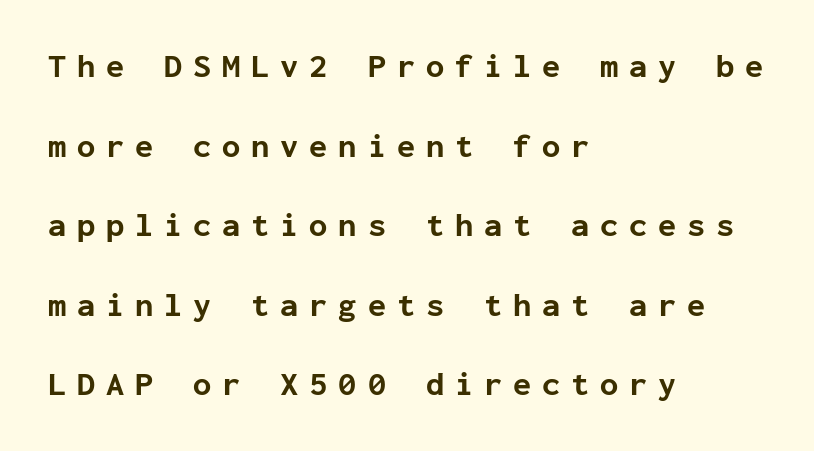
Line spacing here is loose. The passage shown has open, widely tracked lettering throughout. Nothing sits at the stroke ends, so this counts as sans-serif. Fixed-width glyphs throughout — classic coding-font behaviour.
